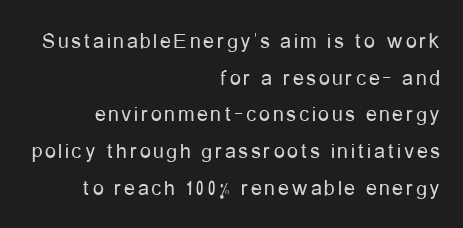
The image shows 22 px text type, upright; set right-aligned, normal line spacing (1.67x), not underlined.
